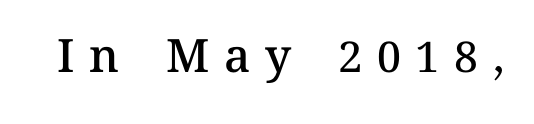
Letter spacing: wide. Character widths vary here, with narrow letters taking less room than wide ones. I'd describe the lettering as semibold — firm but not a full bold. The lettering stays uniformly vertical, giving the passage a roman look. The glyphs are unaccompanied by any horizontal stroke below them.
